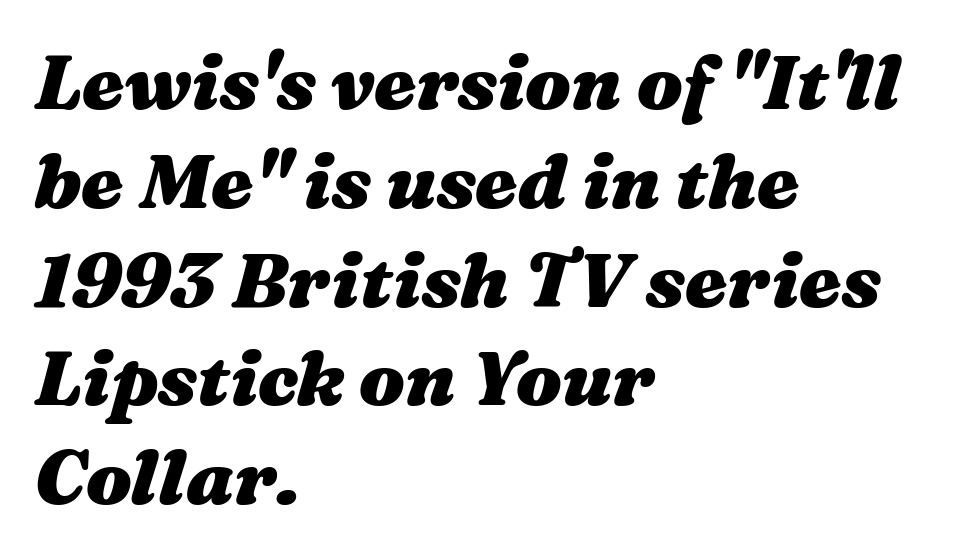
{"italic": "yes", "lean": "right", "slant_degrees": 16, "bold": "yes", "weight": "heavy", "width": "wide", "stroke_contrast": "medium", "x_height": "medium", "monospaced": "no", "underline": "no", "align": "left", "line_spacing": "normal", "line_spacing_ratio": 1.3, "letter_spacing": "normal", "letter_spacing_em": 0.0, "glyph_px": 76}
